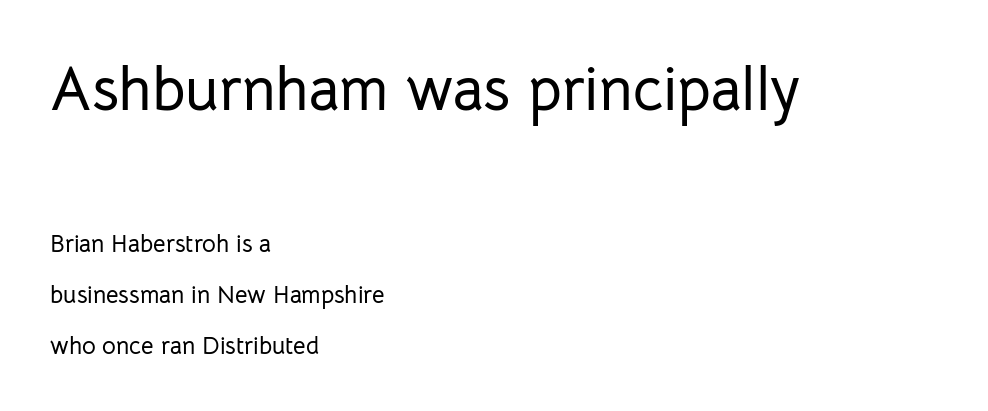
Q: Is the text italic (slanted)? A: No, it is upright.
Q: Is the typeface a serif or a sans-serif typeface? A: Sans-serif.
Q: Is the text underlined? A: No.
Q: How is the paragraph aligned? A: Left-aligned.
Q: Is the spacing between letters normal or unusually wide? A: Normal.
Q: Is the spacing between lines tight, normal or loose? A: Loose.
Q: Which block of text is set in a larger size, the first (top) or the second (bottom)? A: The first (top) one.
Q: Width (condensed, normal, or wide)? A: Normal.
Q: Stroke contrast? A: Low.
Q: x-height? A: Medium.
Q: Monospaced? A: No.
